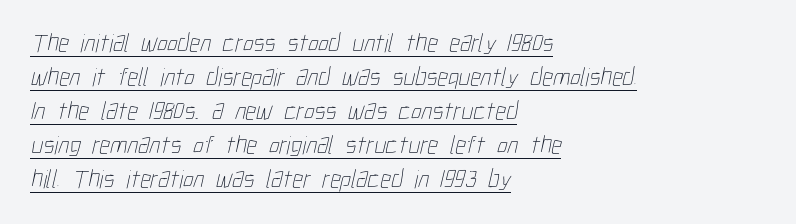
There is no visible air inserted between adjacent glyphs. The passage shown stacks its lines at a standard gap. A light-to-regular cut is what we see here. The setting favours the left margin, as ordinary paragraphs usually do. Caption: lettering with a line underneath.
